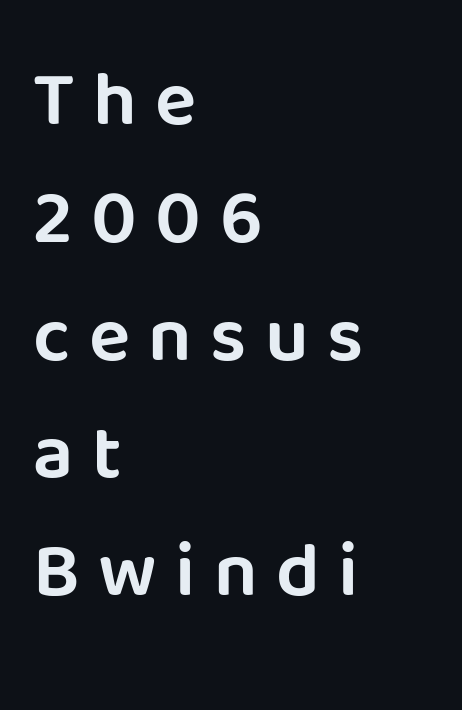
The image shows 77 px sans-serif type, upright; set left-aligned, normal line spacing (1.53x), unusually wide letter spacing (+0.24 em), not underlined; low stroke contrast and a large x-height.
